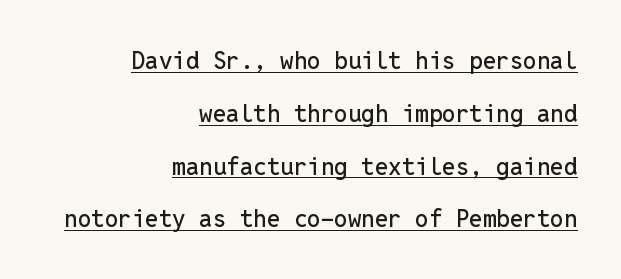
{"italic": "no", "underline": "yes", "align": "right", "line_spacing": "loose", "line_spacing_ratio": 2.2, "letter_spacing": "normal", "letter_spacing_em": 0.0, "glyph_px": 24}
